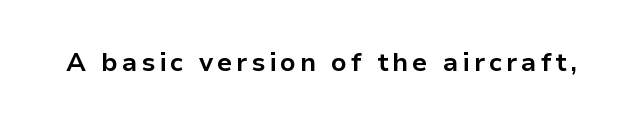
The image shows 26 px bold type, upright; set not underlined.
